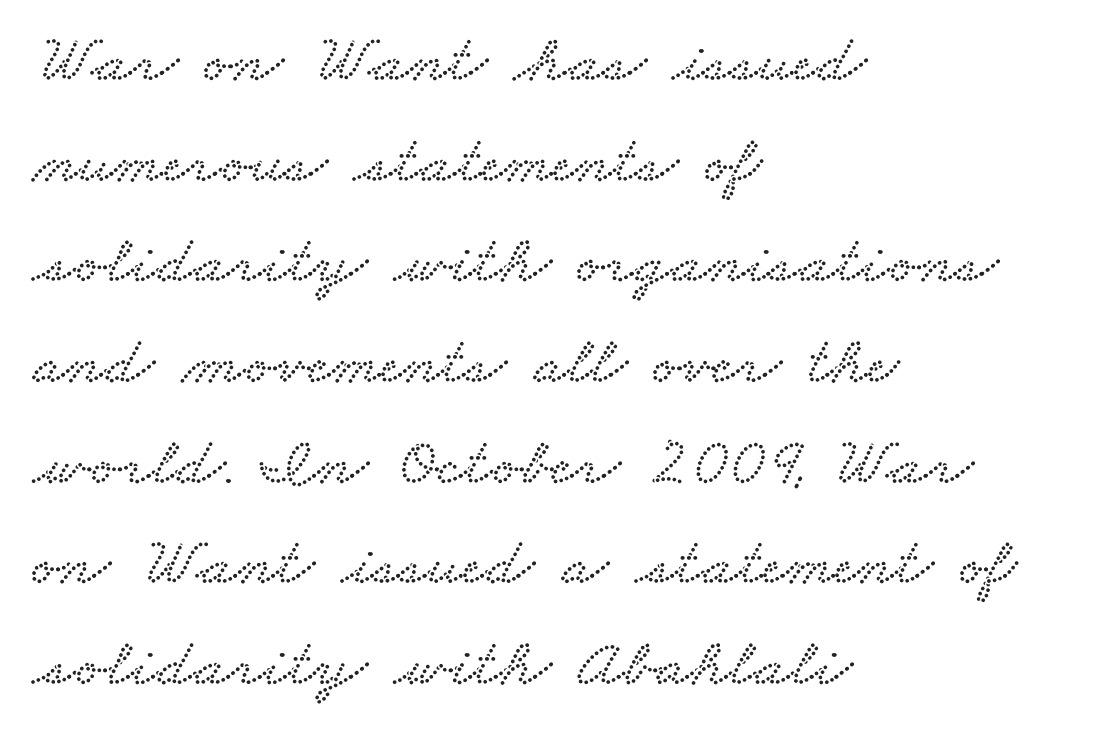
The image shows 68 px wide serif type; set left-aligned, normal line spacing (1.48x), normal letter spacing, not underlined; low stroke contrast and a small x-height.
